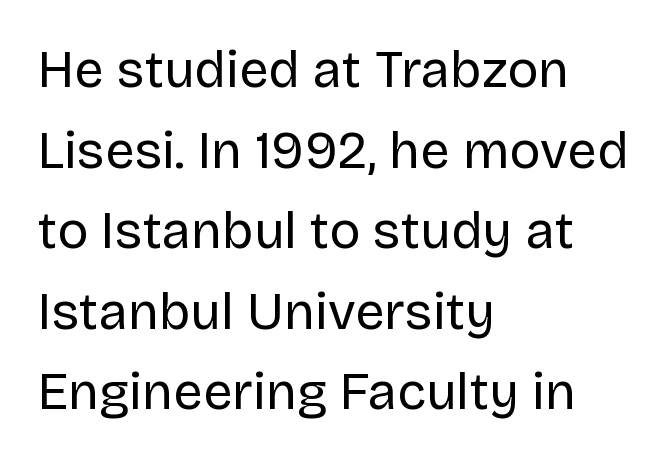
The image shows 52 px regular-weight sans-serif type, upright; set left-aligned, normal line spacing (1.55x), normal letter spacing, not underlined; low stroke contrast and a large x-height.
